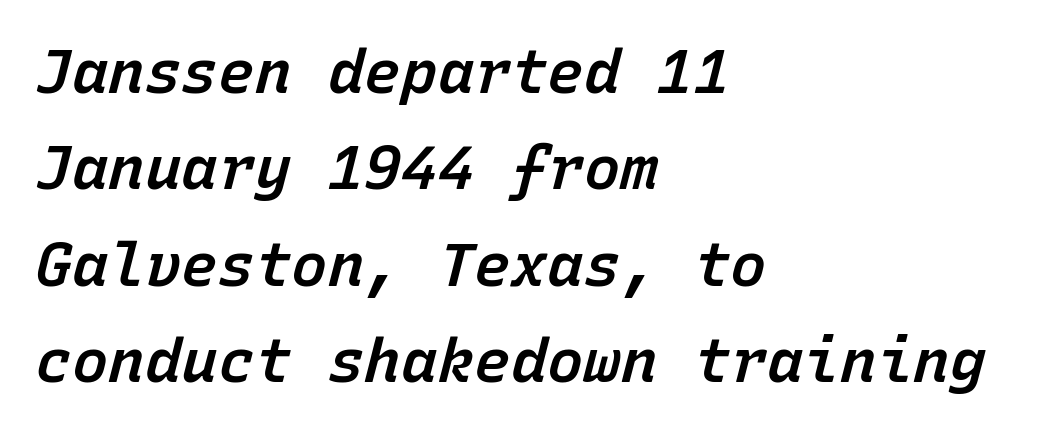
{"italic": "yes", "lean": "right", "slant_degrees": 15, "bold": "semi", "weight": "semibold", "width": "normal", "stroke_contrast": "low", "x_height": "medium", "monospaced": "yes", "underline": "no", "align": "left", "line_spacing": "normal", "line_spacing_ratio": 1.58, "letter_spacing": "normal", "letter_spacing_em": 0.0, "glyph_px": 61}
